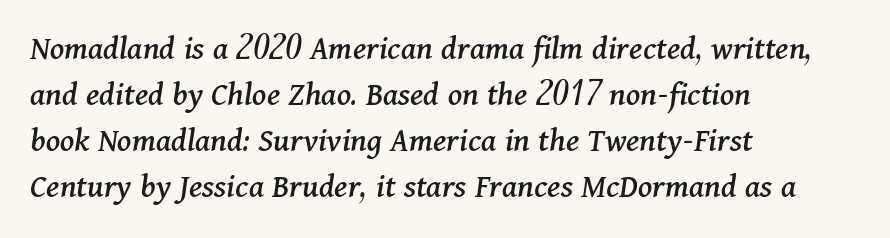
The image shows 35 px serif type, italic (leaning right); set left-aligned, normal line spacing (1.31x), normal letter spacing, not underlined; medium stroke contrast and a medium x-height.
